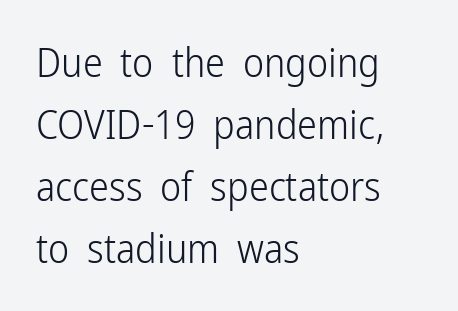
The image shows 40 px light, condensed sans-serif type, upright; set left-aligned, normal line spacing (1.55x), normal letter spacing, not underlined; low stroke contrast and a medium x-height.
